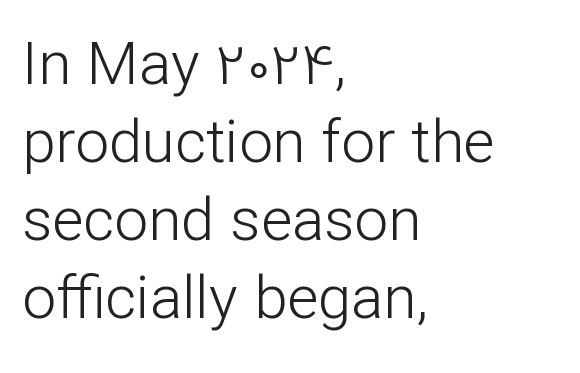
{"serif": "no", "italic": "no", "bold": "no", "weight": "light", "width": "normal", "stroke_contrast": "low", "x_height": "medium", "monospaced": "no", "underline": "no", "align": "left", "line_spacing": "normal", "line_spacing_ratio": 1.3, "letter_spacing": "normal", "letter_spacing_em": 0.0, "glyph_px": 60}
